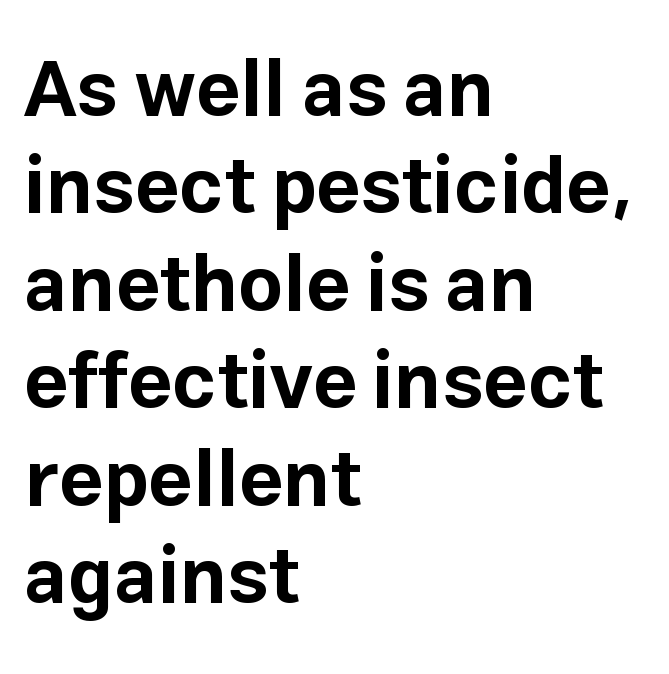
The passage shown stacks its lines at a standard gap. The face used here has the dense, thick strokes of a bold. Ascenders rise straight up at ninety degrees. One-word summary of the alignment: left. Glyph-to-glyph distance matches everyday printed text. Check the space under the baseline: it is left empty.
